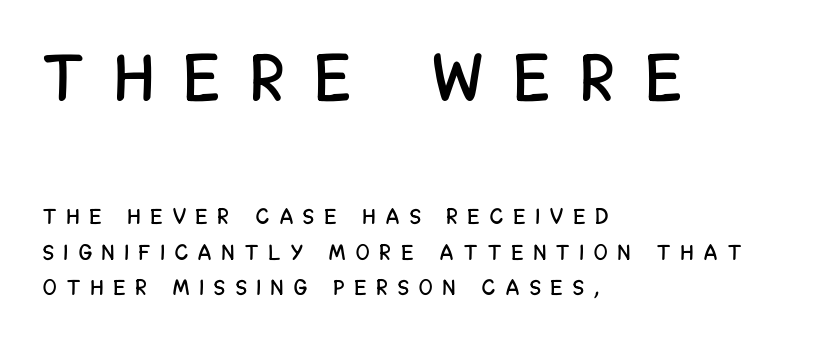
Note: larger setting up top, smaller setting below. Summary of vertical rhythm: regular, with standard interline spacing. The lines are quadded left. The space directly below the letters is spotless. Varying glyph widths throughout — classic text-font behaviour. Observe the wide spacing: letters keep a clear distance from each other.
